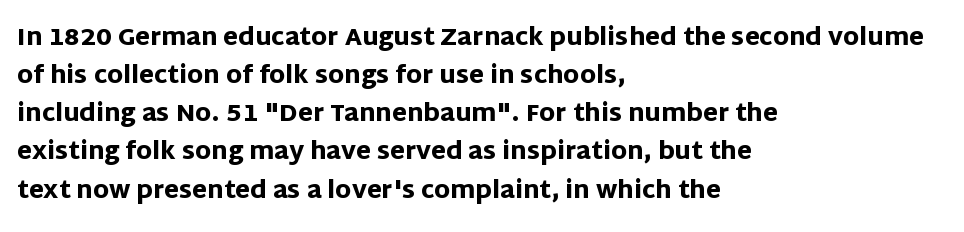
Q: Is the text bold? A: Yes.
Q: Is the text italic (slanted)? A: No, it is upright.
Q: Is the text underlined? A: No.
Q: How is the paragraph aligned? A: Left-aligned.
Q: Is the spacing between letters normal or unusually wide? A: Normal.
Q: Is the spacing between lines tight, normal or loose? A: Normal.
